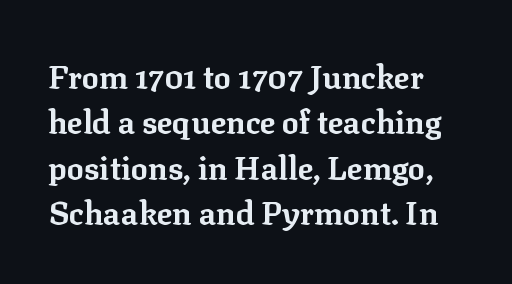
Q: Is the text bold? A: Yes.
Q: Is the text italic (slanted)? A: No, it is upright.
Q: Is the typeface a serif or a sans-serif typeface? A: Serif.
Q: Is the text underlined? A: No.
Q: Is the spacing between letters normal or unusually wide? A: Normal.
Q: Is the spacing between lines tight, normal or loose? A: Normal.
Q: Width (condensed, normal, or wide)? A: Normal.
Q: Stroke contrast? A: Low.
Q: x-height? A: Medium.
Q: Monospaced? A: No.
